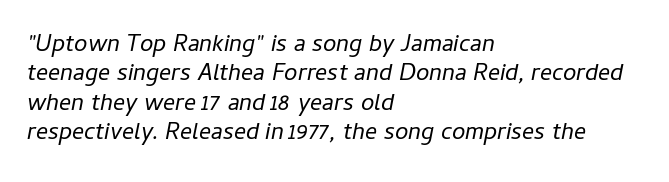
Characters are canted at an angle relative to the baseline's perpendicular. This rendering leaves character spacing at its baseline value. The space beneath each line is pristine and unruled. Teacher's note: observe the even left margin — that is flush-left alignment. The strokes carry an ordinary text weight at most.
